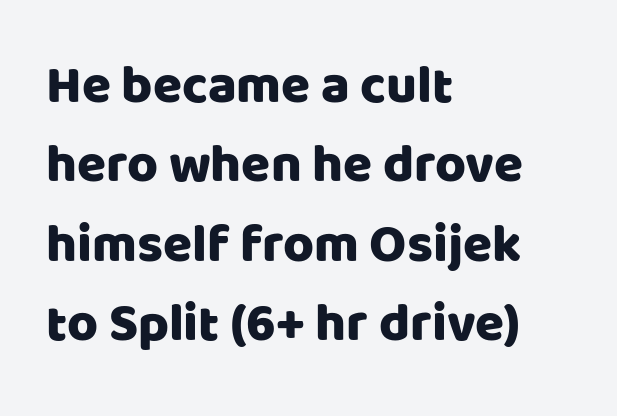
{"serif": "no", "italic": "no", "width": "normal", "stroke_contrast": "low", "x_height": "large", "monospaced": "no", "underline": "no", "align": "left", "line_spacing": "normal", "line_spacing_ratio": 1.5, "letter_spacing": "normal", "letter_spacing_em": 0.0, "glyph_px": 53}
